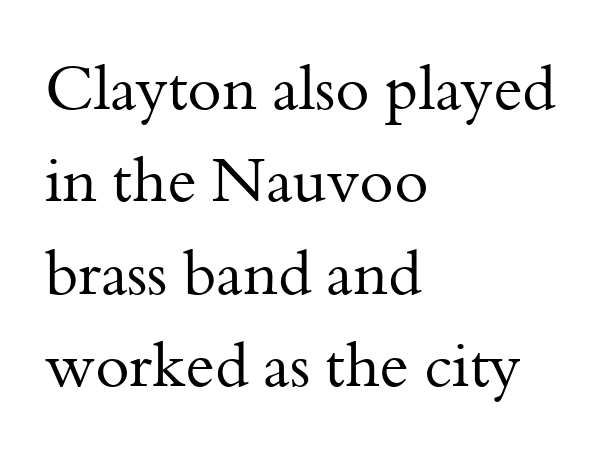
Q: Is the text bold? A: No.
Q: Is the text italic (slanted)? A: No, it is upright.
Q: Is the typeface a serif or a sans-serif typeface? A: Serif.
Q: Is the text underlined? A: No.
Q: How is the paragraph aligned? A: Left-aligned.
Q: Is the spacing between letters normal or unusually wide? A: Normal.
Q: Is the spacing between lines tight, normal or loose? A: Normal.
Q: Width (condensed, normal, or wide)? A: Normal.
Q: Stroke contrast? A: Medium.
Q: x-height? A: Small.
Q: Monospaced? A: No.
